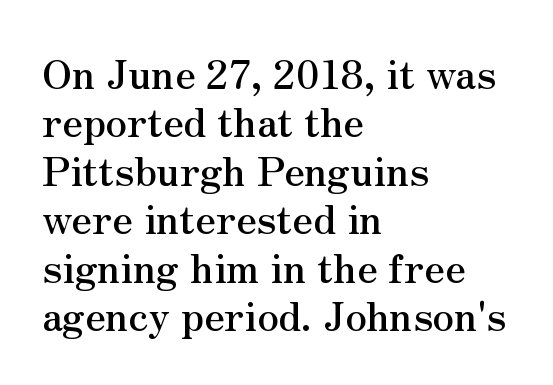
The image shows 40 px serif type, upright; set left-aligned, line spacing 1.21x, normal letter spacing, not underlined; medium stroke contrast and a small x-height.
